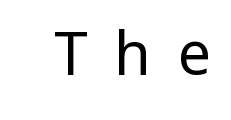
Q: Is the text bold? A: No.
Q: Is the text italic (slanted)? A: No, it is upright.
Q: Is the typeface a serif or a sans-serif typeface? A: Sans-serif.
Q: Is the text underlined? A: No.
Q: Is the spacing between letters normal or unusually wide? A: Unusually wide.
Q: Width (condensed, normal, or wide)? A: Wide.
Q: Stroke contrast? A: Low.
Q: x-height? A: Large.
Q: Monospaced? A: No.
